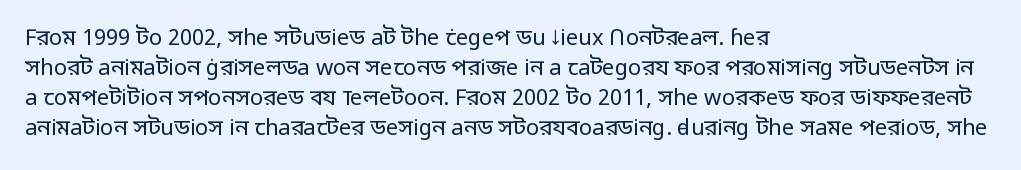
{"italic": "no", "bold": "no", "underline": "no", "align": "left", "line_spacing": "normal", "line_spacing_ratio": 1.37, "letter_spacing": "normal", "letter_spacing_em": 0.0, "glyph_px": 22}
